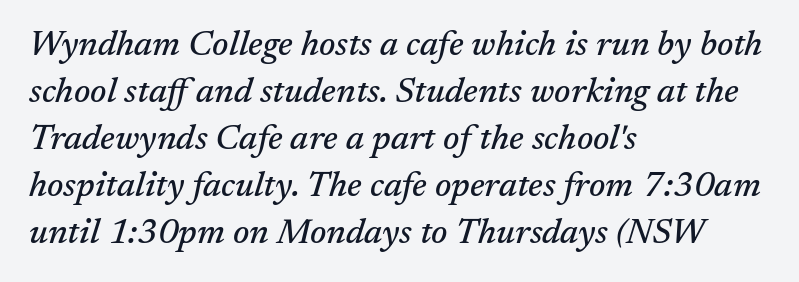
Q: Is the text italic (slanted)? A: Yes, it leans right by about 17 degrees.
Q: Is the typeface a serif or a sans-serif typeface? A: Serif.
Q: Is the text underlined? A: No.
Q: How is the paragraph aligned? A: Left-aligned.
Q: Is the spacing between letters normal or unusually wide? A: Normal.
Q: Is the spacing between lines tight, normal or loose? A: Normal.
Q: Width (condensed, normal, or wide)? A: Normal.
Q: Stroke contrast? A: Medium.
Q: x-height? A: Medium.
Q: Monospaced? A: No.
